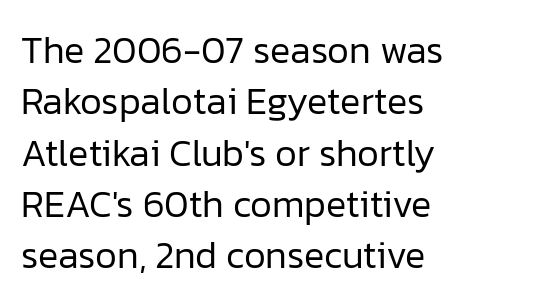
Q: Is the text bold? A: No.
Q: Is the text italic (slanted)? A: No, it is upright.
Q: Is the typeface a serif or a sans-serif typeface? A: Sans-serif.
Q: Is the text underlined? A: No.
Q: How is the paragraph aligned? A: Left-aligned.
Q: Is the spacing between letters normal or unusually wide? A: Normal.
Q: Is the spacing between lines tight, normal or loose? A: Normal.
Q: Width (condensed, normal, or wide)? A: Normal.
Q: Stroke contrast? A: Low.
Q: x-height? A: Medium.
Q: Monospaced? A: No.
